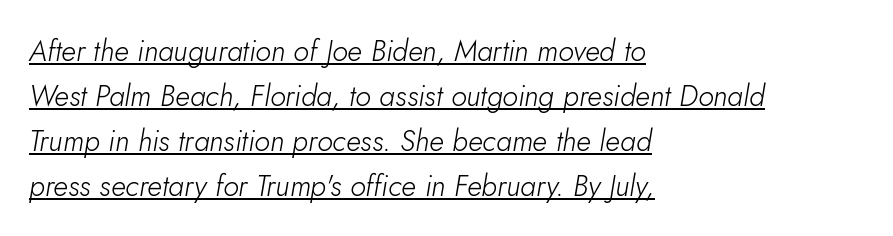
Looking at the ascenders, they clearly lean. The letters sit at their default tracking, neither squeezed nor spread. Heft: none added — not bold. Underline: present. The passage shown is typed in a proportional face where columns would drift. Leading matches the norm, producing a regular column.
